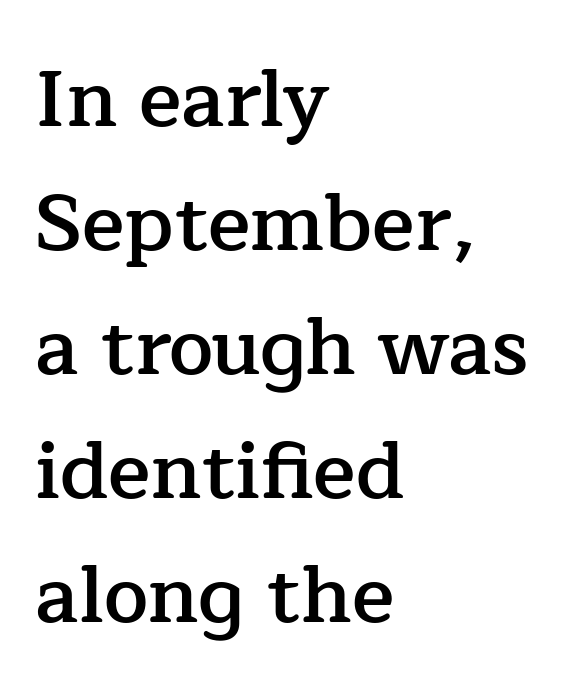
In terms of letterspacing, this is plain default setting. This is serif lettering, the kind often seen in printed books. Beneath every word, the page is bare. Vertical spacing — default.
